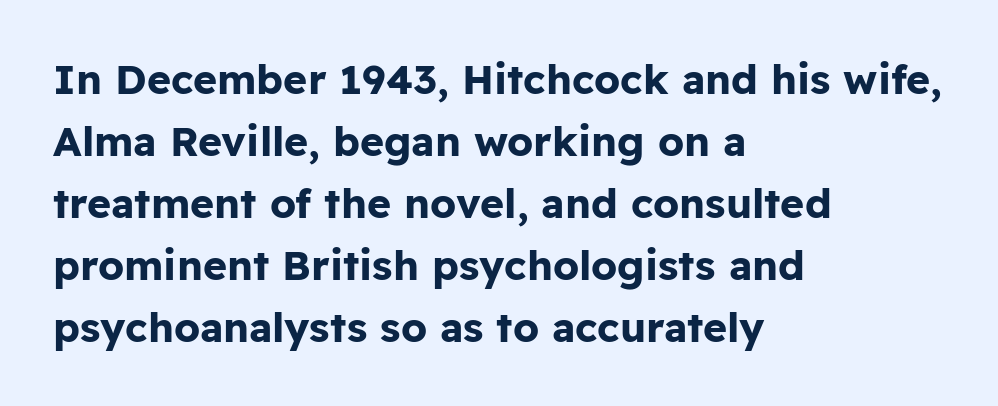
{"serif": "no", "italic": "no", "bold": "yes", "weight": "bold", "width": "normal", "stroke_contrast": "low", "x_height": "medium", "monospaced": "no", "underline": "no", "align": "left", "line_spacing": "normal", "line_spacing_ratio": 1.51, "letter_spacing": "normal", "letter_spacing_em": 0.0, "glyph_px": 41}
